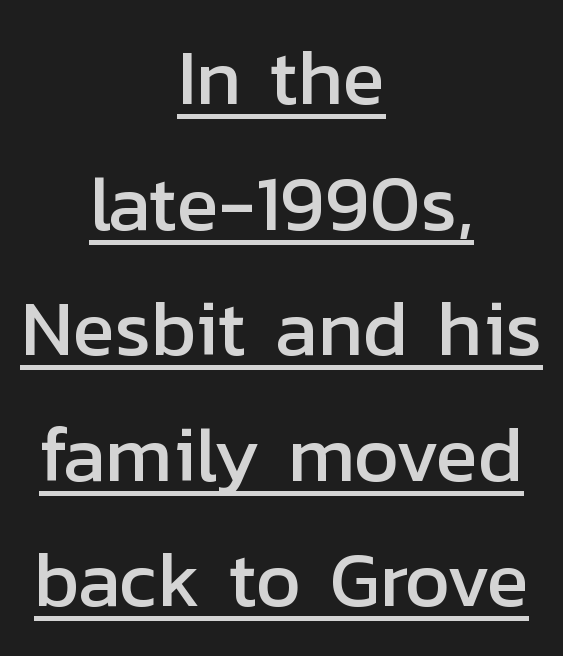
{"serif": "no", "italic": "no", "width": "normal", "stroke_contrast": "low", "x_height": "medium", "monospaced": "no", "underline": "yes", "align": "center", "line_spacing": "normal", "line_spacing_ratio": 1.61, "letter_spacing": "normal", "letter_spacing_em": 0.0, "glyph_px": 78}
